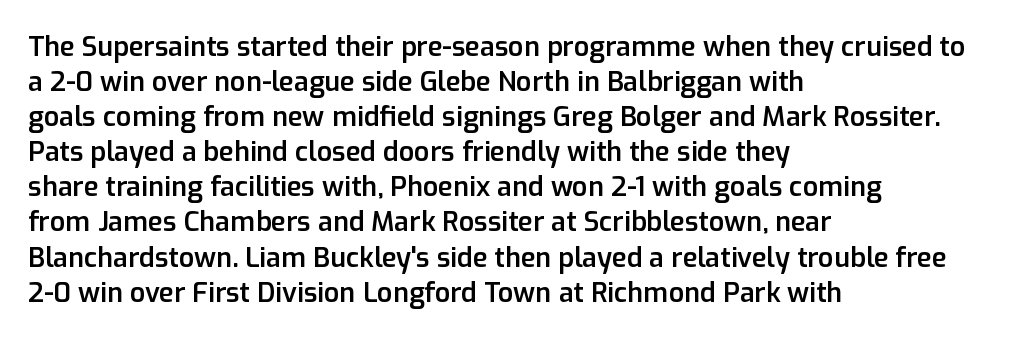
The image shows 27 px text type, upright; set left-aligned, normal line spacing (1.3x), normal letter spacing, not underlined.
